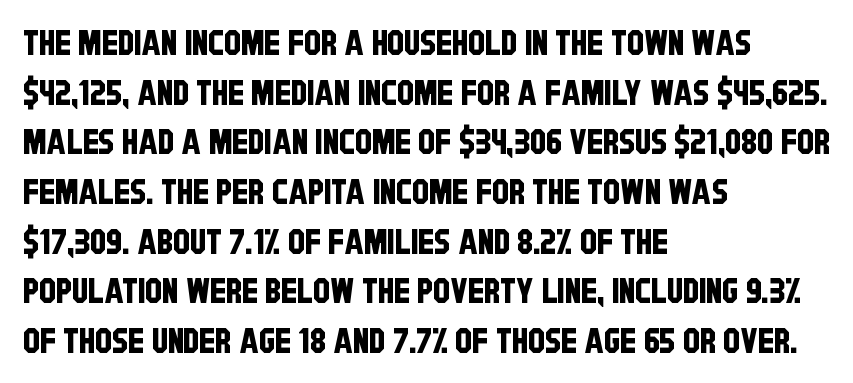
{"serif": "no", "width": "condensed", "stroke_contrast": "low", "x_height": "large", "monospaced": "no", "underline": "no", "align": "left", "line_spacing": "normal", "line_spacing_ratio": 1.46, "letter_spacing": "normal", "letter_spacing_em": 0.0, "glyph_px": 34}
